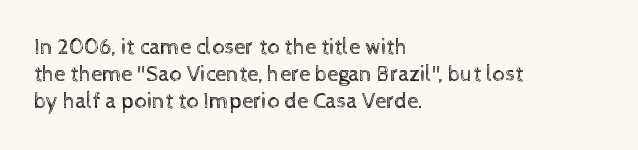
The image shows 22 px text type, upright; set left-aligned, line spacing 1.23x, normal letter spacing, not underlined.
